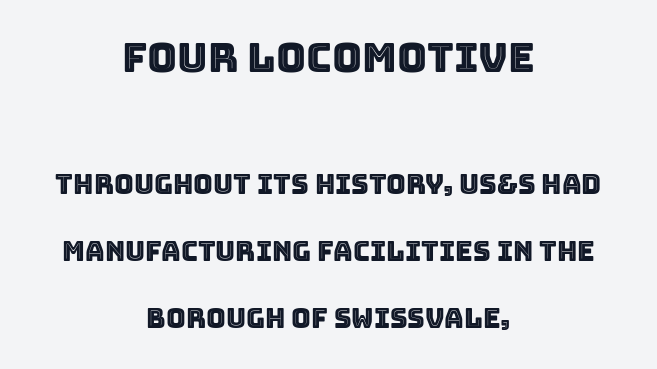
The image shows 41 px text type, upright; set centered, loose line spacing (2.48x), normal letter spacing, not underlined; the first (top) block is 1.52x larger; a large x-height.
